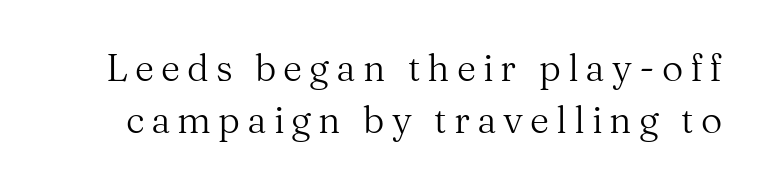
{"serif": "yes", "italic": "no", "bold": "no", "weight": "regular", "width": "normal", "stroke_contrast": "medium", "x_height": "medium", "monospaced": "no", "underline": "no", "line_spacing": "normal", "line_spacing_ratio": 1.41, "glyph_px": 37}
